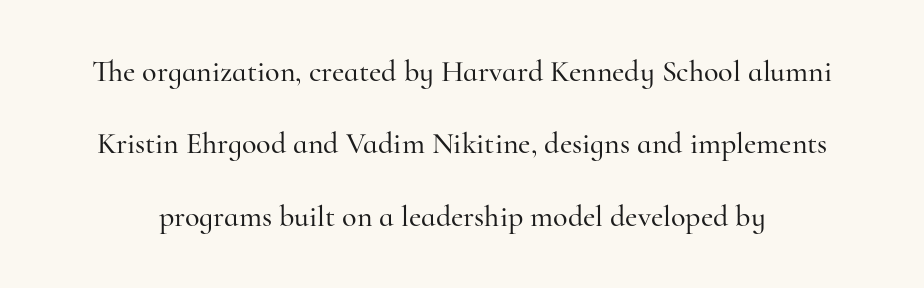
{"serif": "yes", "italic": "no", "width": "normal", "stroke_contrast": "high", "x_height": "small", "monospaced": "no", "underline": "no", "line_spacing": "loose", "line_spacing_ratio": 2.41, "letter_spacing": "normal", "letter_spacing_em": 0.0, "glyph_px": 30}
